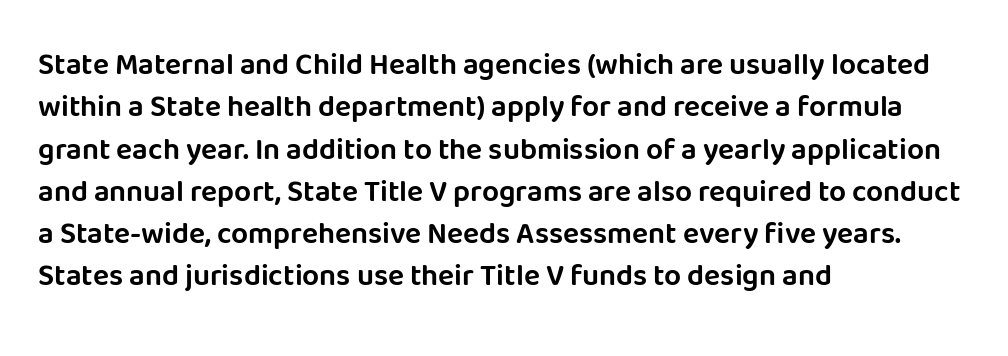
{"serif": "no", "italic": "no", "width": "normal", "stroke_contrast": "low", "x_height": "large", "monospaced": "no", "underline": "no", "align": "left", "line_spacing": "normal", "line_spacing_ratio": 1.41, "letter_spacing": "normal", "letter_spacing_em": 0.0, "glyph_px": 30}
